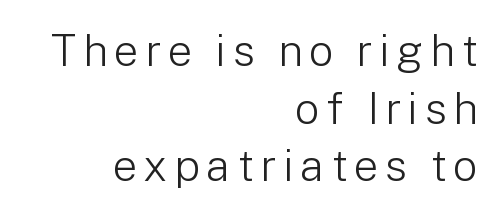
Students, observe: this is what conventionally led text looks like. This sample is right-justified, so line beginnings fall wherever the words allow. Ordinary non-slanted type is in use. Has an underline been added? It has not. Observe the absence of serifs on each vertical stroke in this sample. Character widths vary here, with narrow letters taking less room than wide ones.
